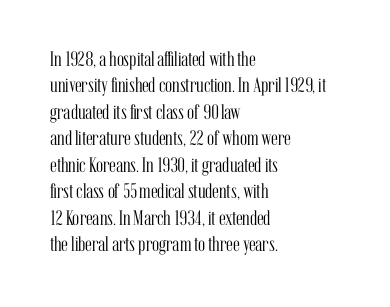
The rendering uses a moderate line-height, typical for paragraphs. Only glyphs here, with clear space below each row. The passage is arranged the way most books set body copy — flush left. Spacing between characters is what you'd get straight out of the box.
